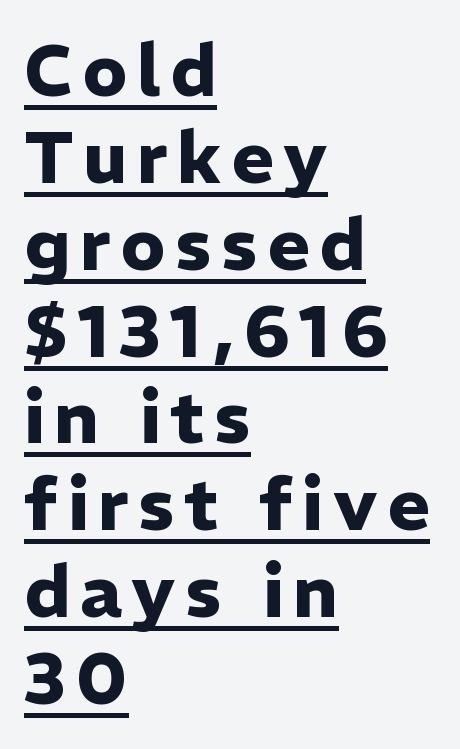
This sample uses an upright cut, with every glyph sitting square on the baseline. Nope, no serifs anywhere on these letters. Stroke thickness is high; the sample reads as a true bold. Think of a printed novel: that variable character pitch is what you see here. The face used here appears with an underline applied. The ragged edge is on the right, which tells us the setting is flush left.
